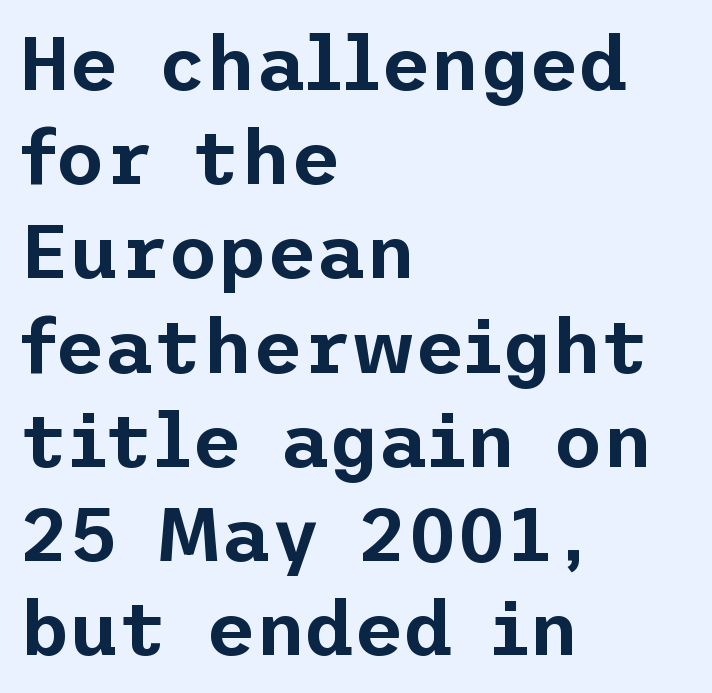
Q: Is the text italic (slanted)? A: No, it is upright.
Q: Is the typeface a serif or a sans-serif typeface? A: Sans-serif.
Q: Is the text underlined? A: No.
Q: How is the paragraph aligned? A: Left-aligned.
Q: Is the spacing between letters normal or unusually wide? A: Normal.
Q: Width (condensed, normal, or wide)? A: Normal.
Q: Stroke contrast? A: Low.
Q: x-height? A: Medium.
